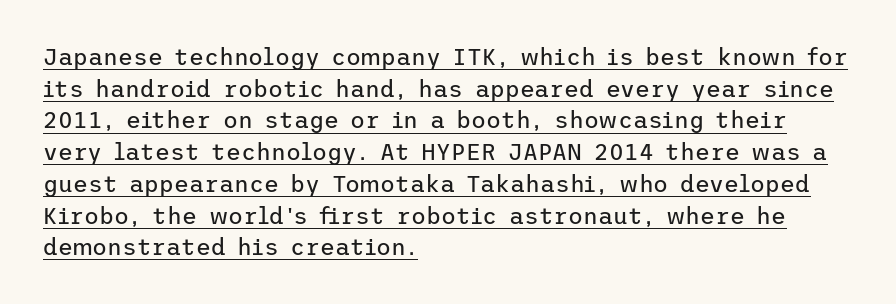
Q: Is the text bold? A: No.
Q: Is the text italic (slanted)? A: No, it is upright.
Q: Is the text underlined? A: Yes.
Q: How is the paragraph aligned? A: Left-aligned.
Q: Is the spacing between letters normal or unusually wide? A: Normal.
Q: Is the spacing between lines tight, normal or loose? A: Normal.
